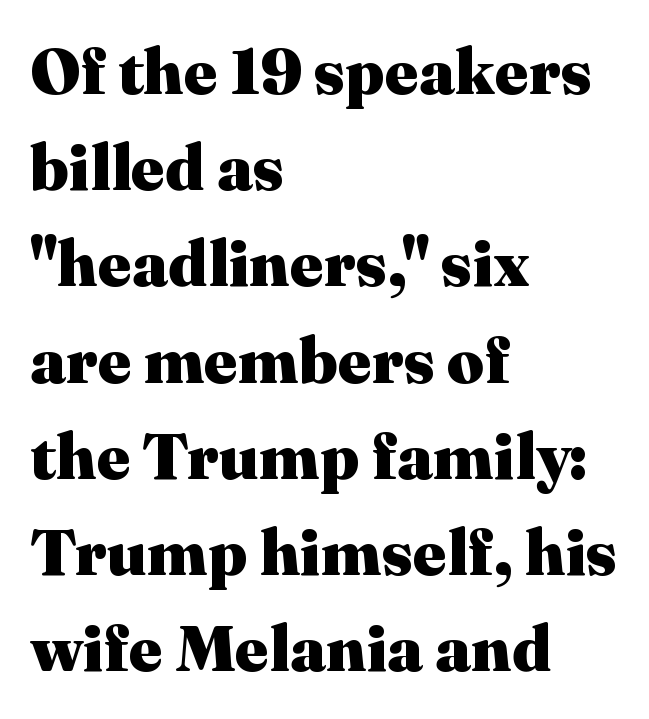
{"serif": "yes", "italic": "no", "bold": "yes", "weight": "heavy", "width": "normal", "stroke_contrast": "medium", "x_height": "medium", "monospaced": "no", "underline": "no", "align": "left", "line_spacing": "normal", "line_spacing_ratio": 1.48, "letter_spacing": "normal", "letter_spacing_em": 0.0, "glyph_px": 65}
